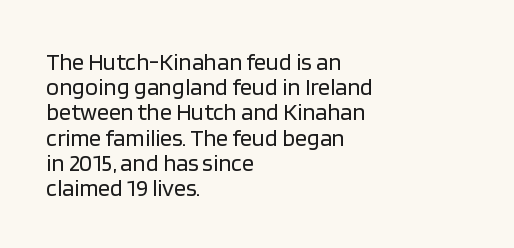
Q: Is the text bold? A: No.
Q: Is the text italic (slanted)? A: No, it is upright.
Q: Is the text underlined? A: No.
Q: How is the paragraph aligned? A: Left-aligned.
Q: Is the spacing between letters normal or unusually wide? A: Normal.
Q: Is the spacing between lines tight, normal or loose? A: Tight.
